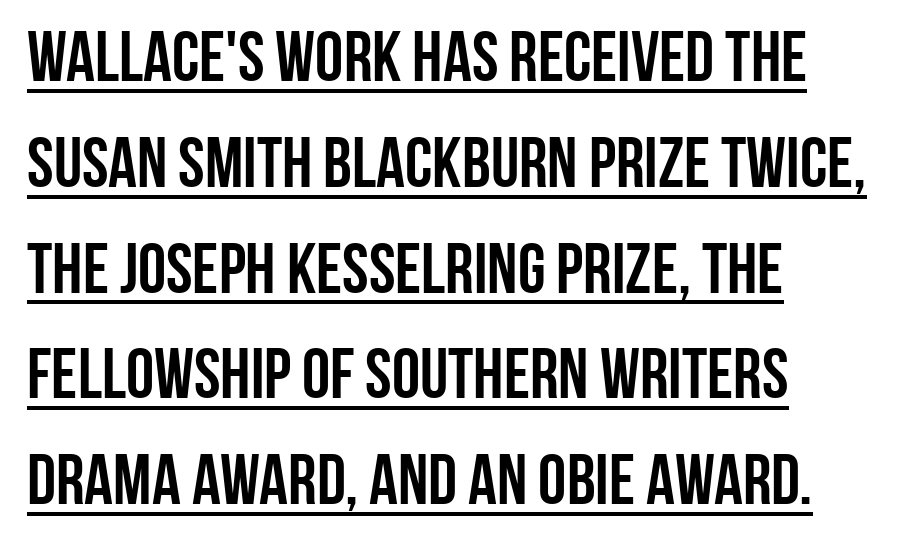
Q: Is the text bold? A: Yes.
Q: Is the text italic (slanted)? A: No, it is upright.
Q: Is the typeface a serif or a sans-serif typeface? A: Sans-serif.
Q: Is the text underlined? A: Yes.
Q: How is the paragraph aligned? A: Left-aligned.
Q: Is the spacing between letters normal or unusually wide? A: Normal.
Q: Is the spacing between lines tight, normal or loose? A: Normal.
Q: Width (condensed, normal, or wide)? A: Condensed.
Q: Stroke contrast? A: Low.
Q: x-height? A: Large.
Q: Monospaced? A: No.
